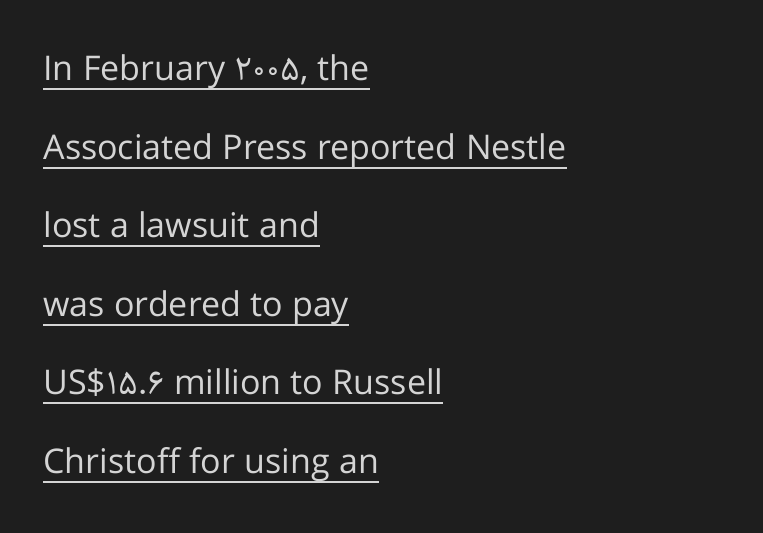
{"serif": "no", "italic": "no", "bold": "no", "weight": "regular", "width": "normal", "stroke_contrast": "low", "x_height": "medium", "monospaced": "no", "underline": "yes", "align": "left", "line_spacing": "loose", "line_spacing_ratio": 2.31, "letter_spacing": "normal", "letter_spacing_em": 0.0, "glyph_px": 34}
